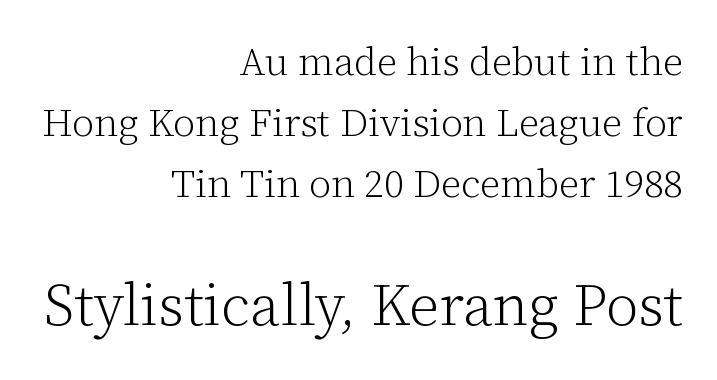
No word sits above an underline. You could not count columns in this text — the font is proportionally spaced. Posture: upright roman. Between these two stacked blocks, the lower one wins on size.
